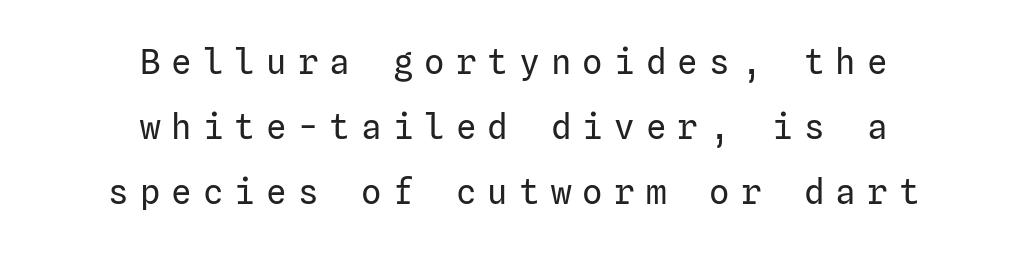
Q: Is the text bold? A: No.
Q: Is the text italic (slanted)? A: No, it is upright.
Q: Is the typeface a serif or a sans-serif typeface? A: Sans-serif.
Q: Is the text underlined? A: No.
Q: How is the paragraph aligned? A: Centered.
Q: Is the spacing between letters normal or unusually wide? A: Unusually wide.
Q: Is the spacing between lines tight, normal or loose? A: Loose.
Q: Width (condensed, normal, or wide)? A: Normal.
Q: Stroke contrast? A: Low.
Q: x-height? A: Medium.
